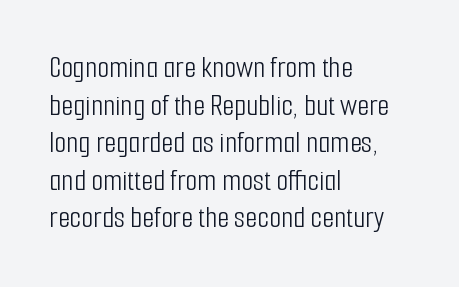
Serifs: no, the terminals of the letterforms are clean. Spacing between characters is what you'd get straight out of the box. Stems and bowls with no extra thickness — not bold. The face used here is proportionally spaced, like ordinary book or web type. The font's upright variant was chosen for this text.
